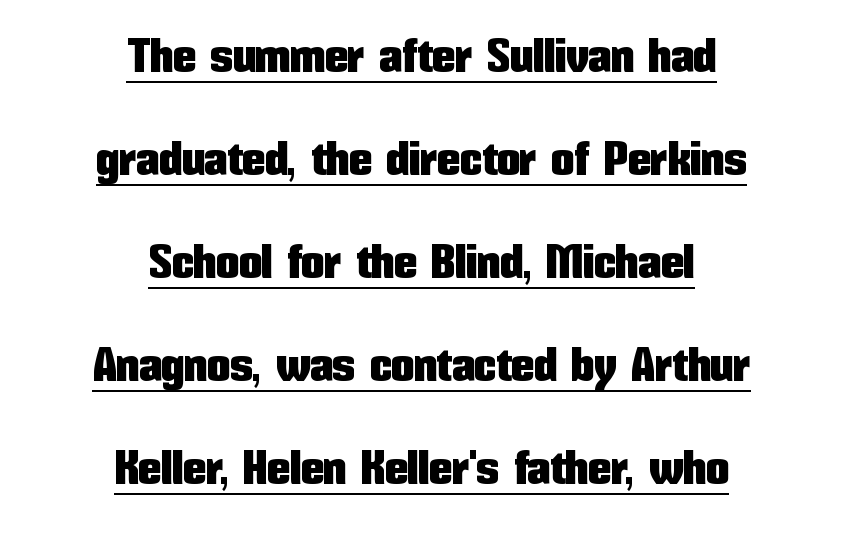
Here the glyphs are tracked normally, forming tight word shapes. Do the characters align in a grid? No, the font is proportional. Italic: no, the glyphs are upright roman. Serifs: no, the terminals of the letterforms are clean. Is there an underline? Yes — a line sits under the letters. Compared with a flush-left layout, this one balances lines on the center instead.
